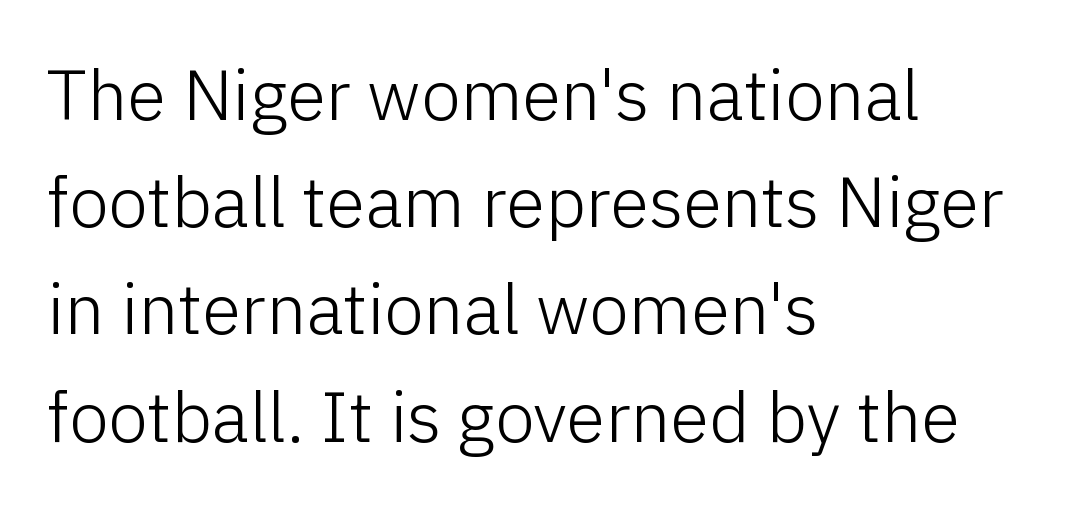
The specimen omits any rule beneath the text block's lines. Nothing unusual about the tracking: characters are spaced as the font intends. Classification — sans serif. Each line starts at the same left margin while the right side varies. On a weight scale, this lands at 450 or below. Ordinary non-slanted type is in use.
